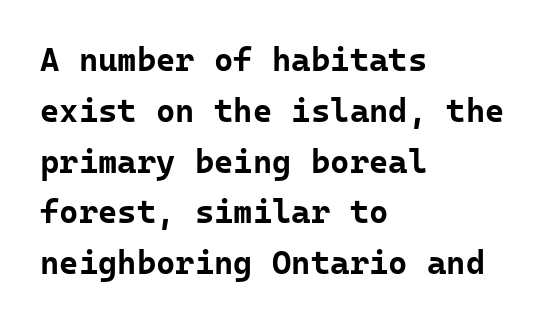
Q: Is the text bold? A: Yes.
Q: Is the text italic (slanted)? A: No, it is upright.
Q: Is the typeface a serif or a sans-serif typeface? A: Sans-serif.
Q: Is the text underlined? A: No.
Q: How is the paragraph aligned? A: Left-aligned.
Q: Is the spacing between letters normal or unusually wide? A: Normal.
Q: Is the spacing between lines tight, normal or loose? A: Normal.
Q: Width (condensed, normal, or wide)? A: Normal.
Q: Stroke contrast? A: Low.
Q: x-height? A: Medium.
Q: Monospaced? A: Yes.
